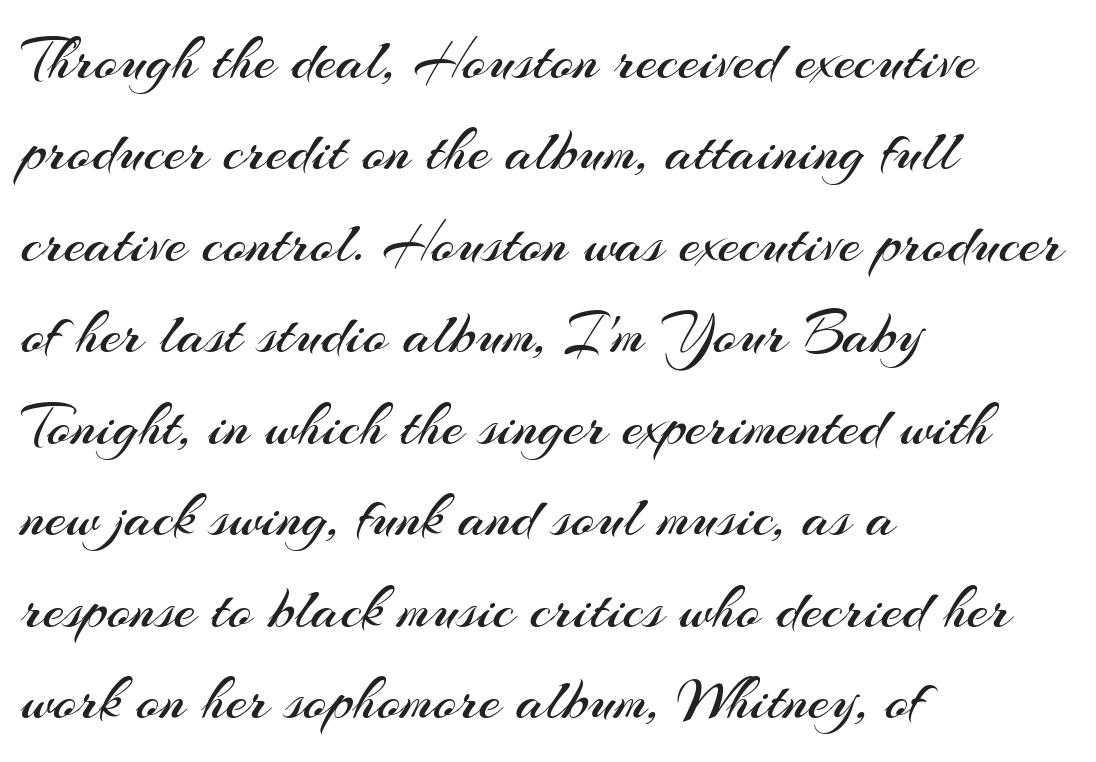
The passage shown is typed in a proportional face where columns would drift. Typeset ragged right — the left edge is the straight one. Think standard paragraph weight, or any step lighter than that.
